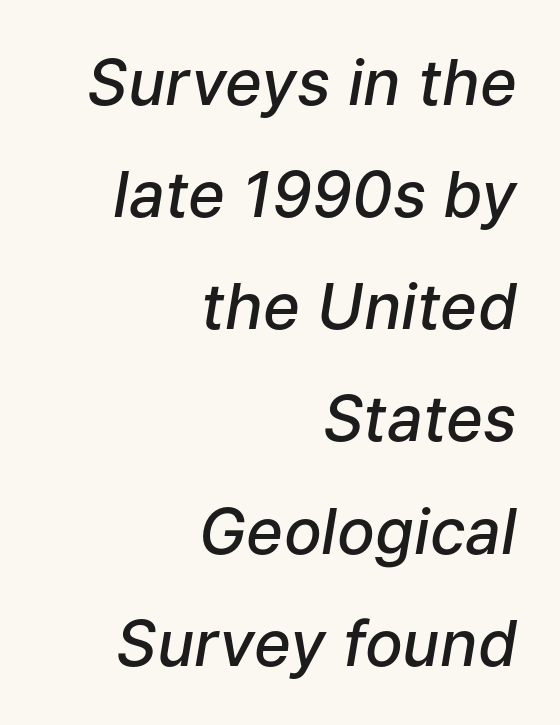
The image shows 63 px semibold type, italic (leaning right); set right-aligned, line spacing 1.78x, normal letter spacing, not underlined; low stroke contrast and a medium x-height.
